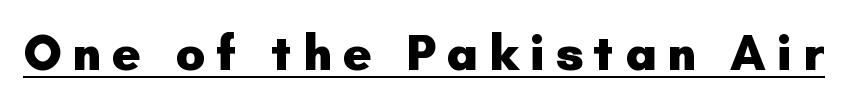
The image shows 50 px heavy sans-serif type, upright; set unusually wide letter spacing (+0.21 em), underlined; low stroke contrast and a small x-height.
